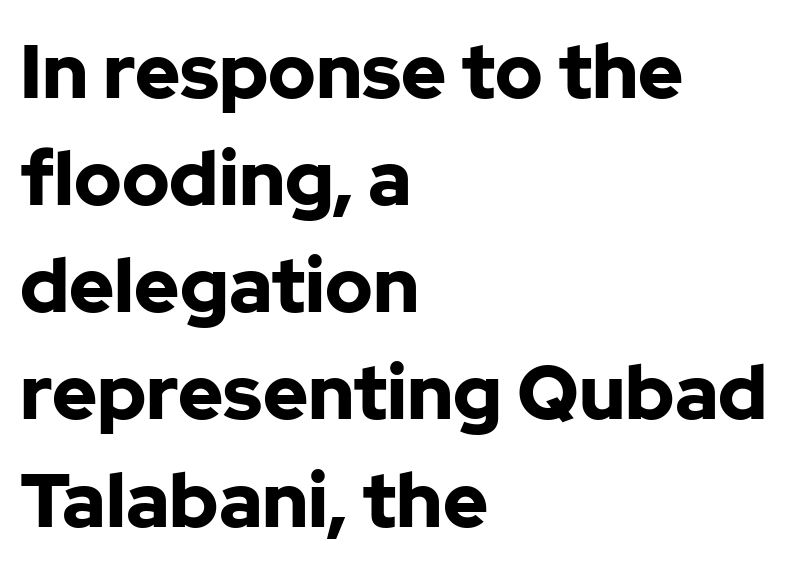
Students, note that the glyphs here touch the page at normal intervals. Is this a fixed-width face? No — the glyphs have proportional, varying widths. A typesetter would label this face a sans. Letters rest on an invisible, unmarked baseline. The lettering holds an erect, upright posture throughout.
